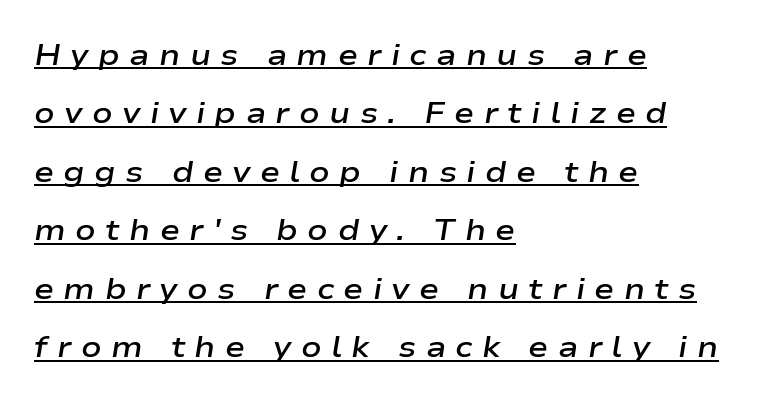
The image shows 30 px semibold, wide type, italic (leaning right); set left-aligned, loose line spacing (1.95x), unusually wide letter spacing (+0.31 em), underlined; low stroke contrast and a medium x-height.
